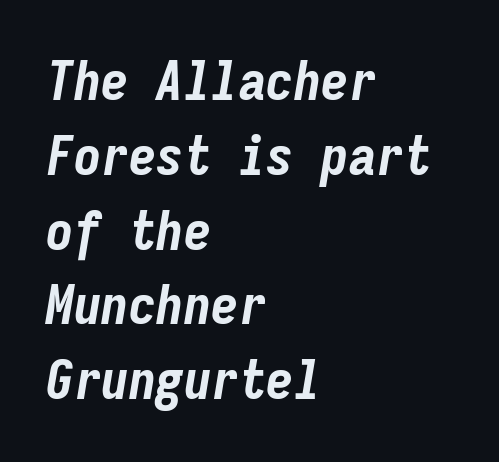
{"italic": "yes", "lean": "right", "slant_degrees": 9, "bold": "yes", "weight": "bold", "width": "condensed", "stroke_contrast": "low", "x_height": "medium", "monospaced": "yes", "underline": "no", "align": "left", "line_spacing": "normal", "line_spacing_ratio": 1.36, "letter_spacing": "normal", "letter_spacing_em": 0.0, "glyph_px": 55}
